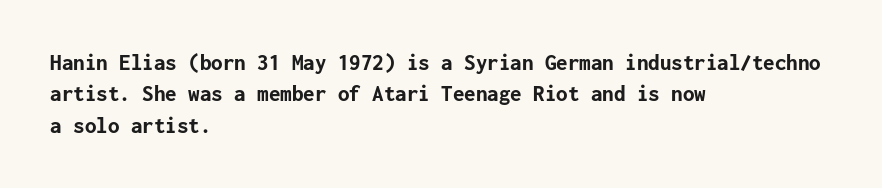
The image shows 23 px bold type, upright; set left-aligned, normal line spacing (1.36x), normal letter spacing, not underlined.
